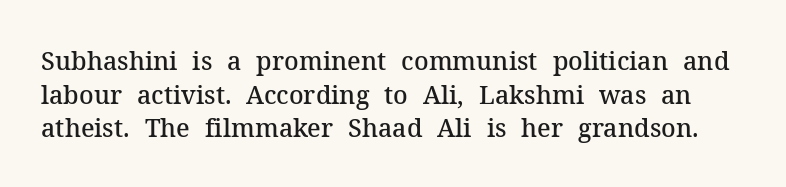
Q: Is the text bold? A: Semi-bold.
Q: Is the text italic (slanted)? A: No, it is upright.
Q: Is the text underlined? A: No.
Q: Is the spacing between letters normal or unusually wide? A: Normal.
Q: Is the spacing between lines tight, normal or loose? A: Normal.
